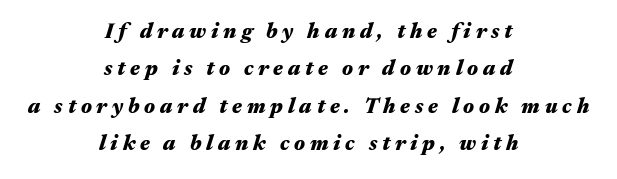
{"italic": "yes", "lean": "right", "slant_degrees": 17, "bold": "yes", "underline": "no", "align": "center", "line_spacing_ratio": 1.78, "letter_spacing": "wide", "letter_spacing_em": 0.23, "glyph_px": 21}
